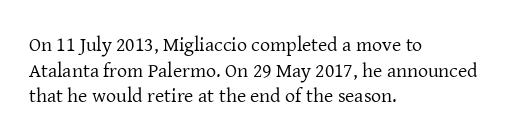
Q: Is the text bold? A: No.
Q: Is the text italic (slanted)? A: No, it is upright.
Q: Is the text underlined? A: No.
Q: How is the paragraph aligned? A: Left-aligned.
Q: Is the spacing between letters normal or unusually wide? A: Normal.
Q: Is the spacing between lines tight, normal or loose? A: Normal.
